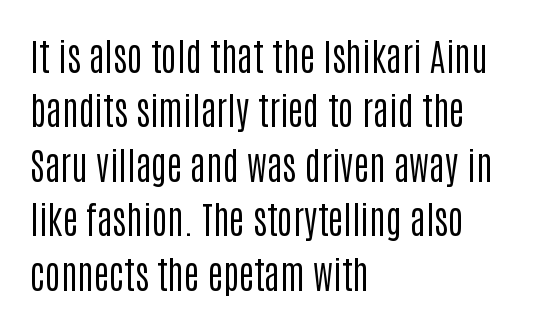
Q: Is the text bold? A: No.
Q: Is the text italic (slanted)? A: No, it is upright.
Q: Is the typeface a serif or a sans-serif typeface? A: Sans-serif.
Q: Is the text underlined? A: No.
Q: How is the paragraph aligned? A: Left-aligned.
Q: Is the spacing between letters normal or unusually wide? A: Normal.
Q: Is the spacing between lines tight, normal or loose? A: Normal.
Q: Width (condensed, normal, or wide)? A: Condensed.
Q: Stroke contrast? A: Low.
Q: x-height? A: Large.
Q: Monospaced? A: No.
